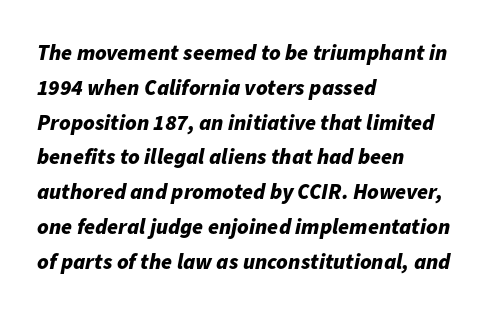
Posture: slanted. Vertically, the passage feels balanced, rows spaced as you'd expect. Nobody drew a line under any word here. Chunky letters — that's bold for sure. Nothing unusual about the tracking: characters are spaced as the font intends. The paragraph has a hard left edge and a soft right edge.
